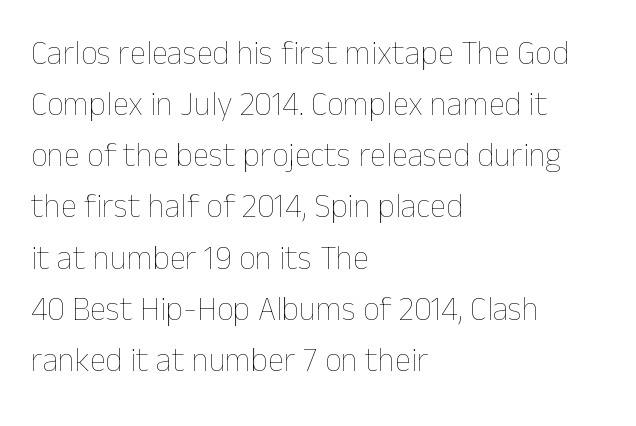
{"italic": "no", "bold": "no", "weight": "thin", "width": "normal", "stroke_contrast": "low", "x_height": "medium", "monospaced": "no", "underline": "no", "align": "left", "line_spacing": "normal", "line_spacing_ratio": 1.55, "letter_spacing": "normal", "letter_spacing_em": 0.0, "glyph_px": 33}
